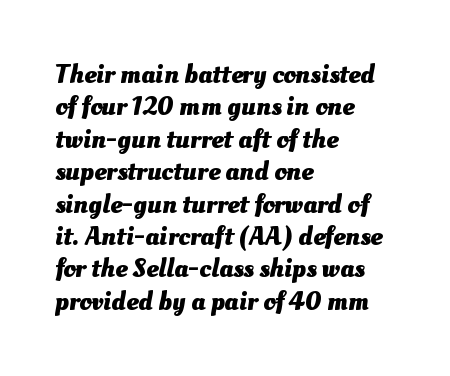
Q: Is the text bold? A: Yes.
Q: Is the text underlined? A: No.
Q: How is the paragraph aligned? A: Left-aligned.
Q: Is the spacing between letters normal or unusually wide? A: Normal.
